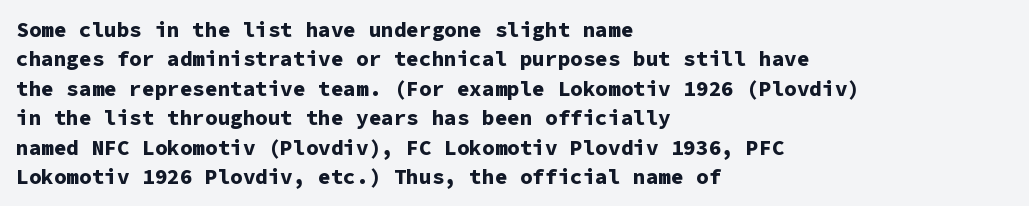
{"italic": "no", "bold": "yes", "underline": "no", "align": "left", "line_spacing": "normal", "line_spacing_ratio": 1.4, "letter_spacing": "normal", "letter_spacing_em": 0.0, "glyph_px": 21}
